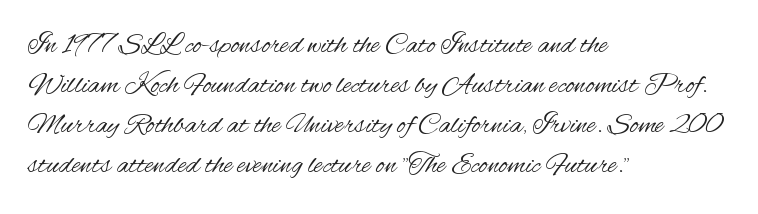
The image shows 29 px regular-weight, condensed sans-serif type; set left-aligned, normal line spacing (1.38x), normal letter spacing, not underlined; medium stroke contrast and a small x-height.
